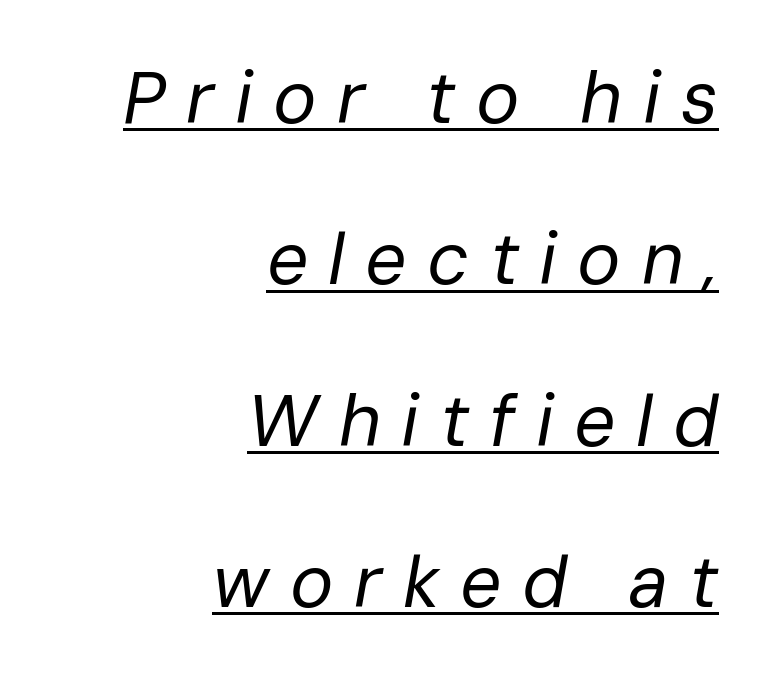
{"italic": "yes", "lean": "right", "slant_degrees": 10, "bold": "no", "weight": "regular", "width": "normal", "stroke_contrast": "low", "x_height": "medium", "monospaced": "no", "underline": "yes", "align": "right", "line_spacing": "loose", "line_spacing_ratio": 2.21, "letter_spacing": "wide", "letter_spacing_em": 0.28, "glyph_px": 73}
